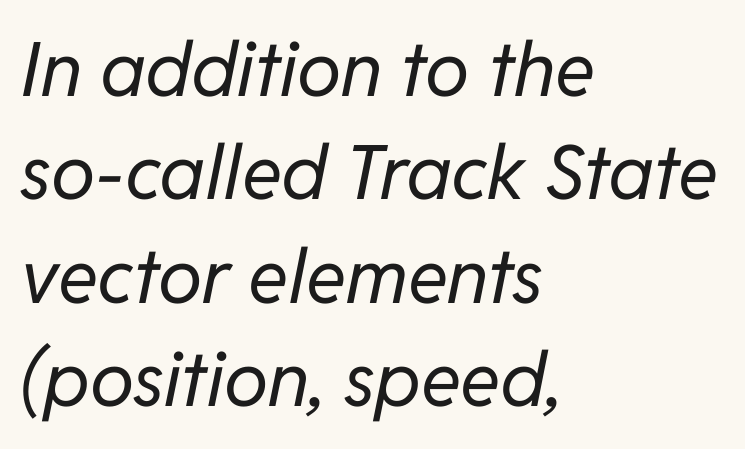
The line texture is even and compact thanks to regular tracking. A typesetter would mark this as italic. These lines stack with their left ends in a neat column. Weight class: somewhere from thin through regular. Reading down the column, the eye jumps a familiar distance to each next line. The words here are not underlined.
